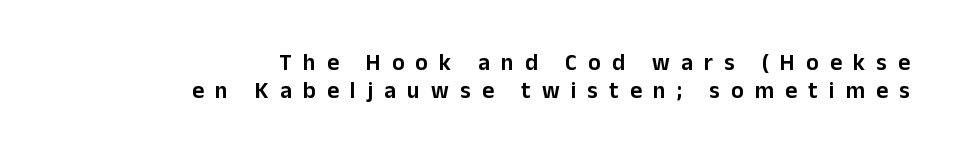
The image shows 23 px text type, upright; set right-aligned, line spacing 1.23x, unusually wide letter spacing (+0.49 em), not underlined.
